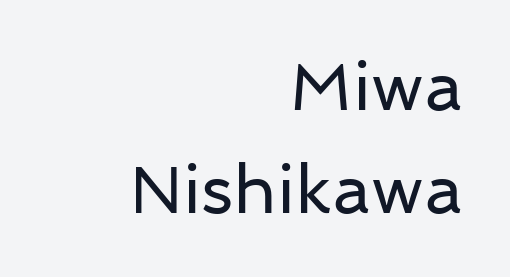
Students, observe: this is what conventionally led text looks like. The face used here is a sans, in the tradition of grotesques and geometrics. Nobody drew a line under any word here. In terms of posture, this sample is upright. The rendering keeps characters at their native spacing.
